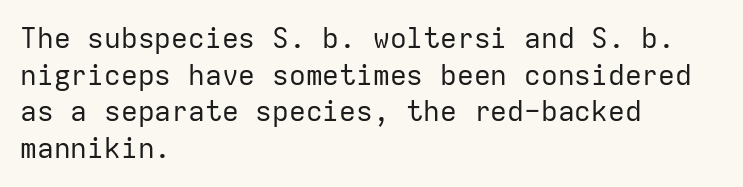
The image shows 28 px regular-weight sans-serif type, upright, monospaced; set left-aligned, normal line spacing (1.31x), normal letter spacing, not underlined; low stroke contrast and a medium x-height.
